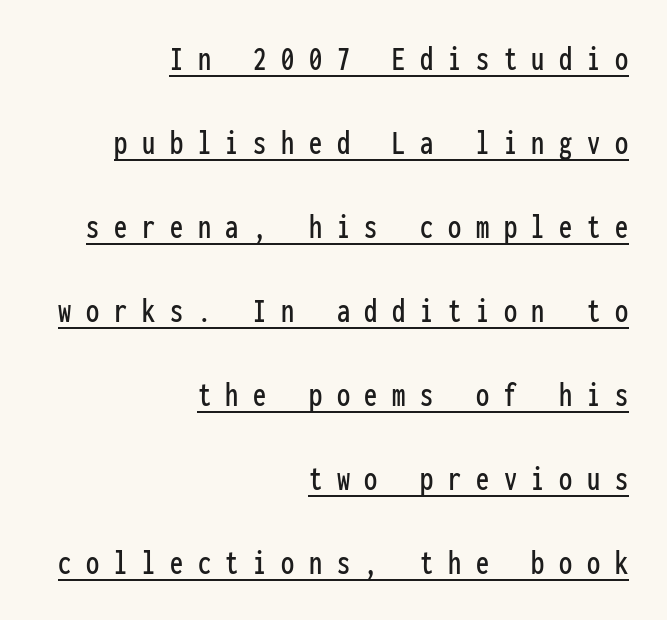
The image shows 35 px condensed sans-serif type, upright, monospaced; set right-aligned, loose line spacing (2.4x), unusually wide letter spacing (+0.42 em), underlined; low stroke contrast and a medium x-height.
